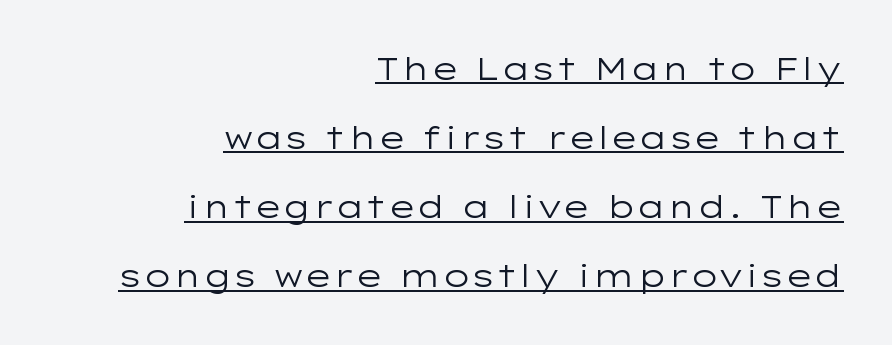
The image shows 31 px regular-weight, wide sans-serif type, upright; set right-aligned, loose line spacing (2.23x), normal letter spacing, underlined; low stroke contrast and a medium x-height.
